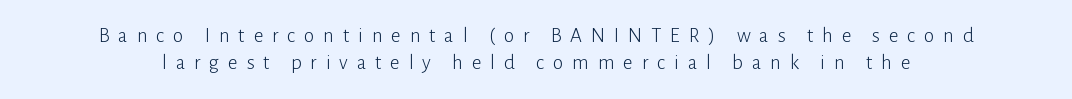
The lines sit at an ordinary, default distance from one another. Just letters on the line, the space beneath them empty. Look at the tracking — it's clearly loosened, letters drifting apart. No italicization has been applied; the sample stays upright. Stem width sits at or under what a default text font uses.
